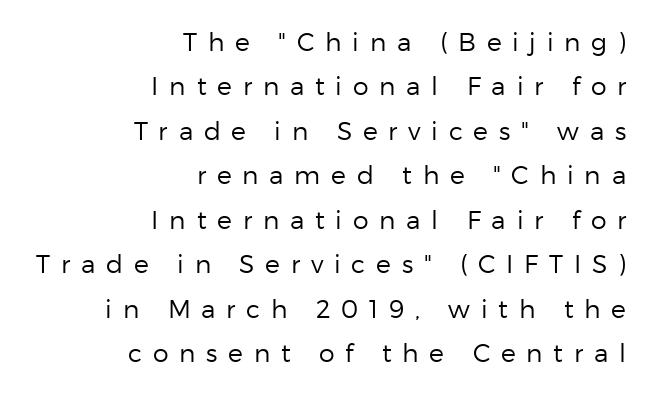
{"italic": "no", "bold": "no", "underline": "no", "align": "right", "line_spacing_ratio": 1.78, "letter_spacing": "wide", "letter_spacing_em": 0.43, "glyph_px": 25}
